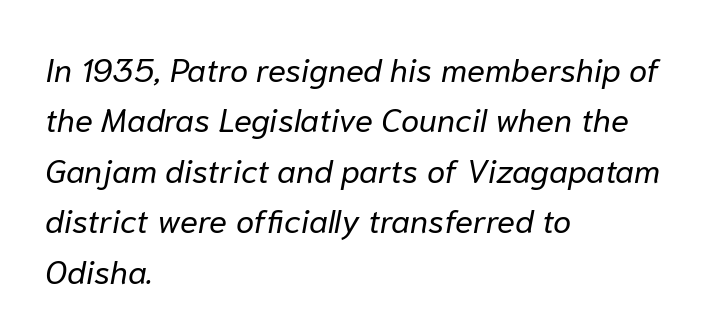
Stems here are at most as thick as an everyday book face. Regular leading. Notice how the stems are inclined rather than vertical — that's the hallmark of italics. Varying glyph widths throughout — classic text-font behaviour. The letterforms sit shoulder to shoulder at normal distance.
